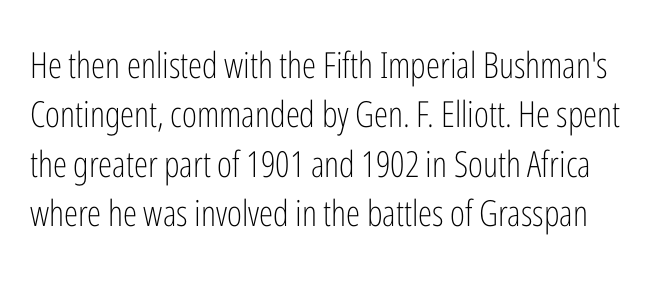
The image shows 36 px light, condensed sans-serif type, upright; set normal line spacing (1.37x), normal letter spacing, not underlined; low stroke contrast and a medium x-height.
